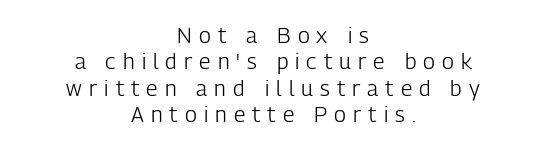
{"italic": "no", "bold": "no", "underline": "no", "align": "center", "line_spacing_ratio": 1.2, "letter_spacing": "wide", "letter_spacing_em": 0.32, "glyph_px": 22}
